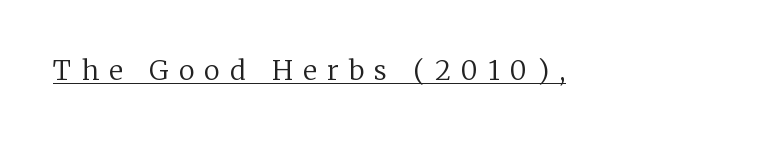
The image shows 27 px text type, upright; set unusually wide letter spacing (+0.38 em), underlined.
